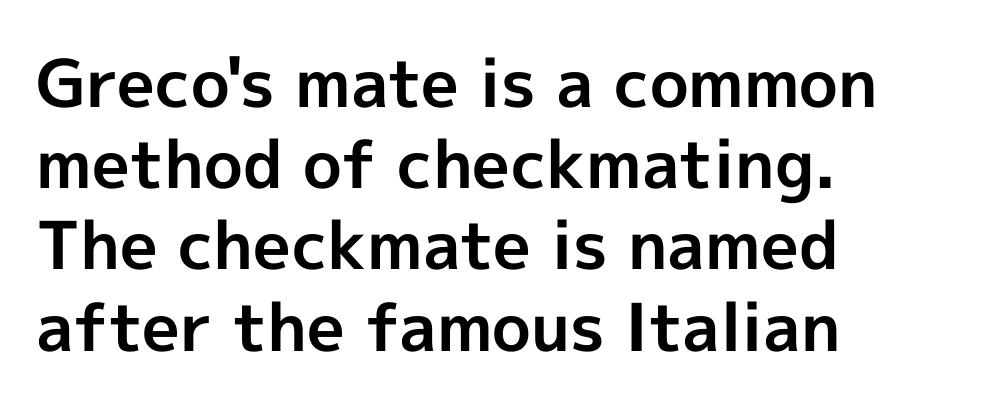
{"serif": "no", "italic": "no", "bold": "yes", "weight": "bold", "width": "normal", "x_height": "medium", "monospaced": "no", "underline": "no", "align": "left", "line_spacing_ratio": 1.23, "letter_spacing": "normal", "letter_spacing_em": 0.0, "glyph_px": 66}
